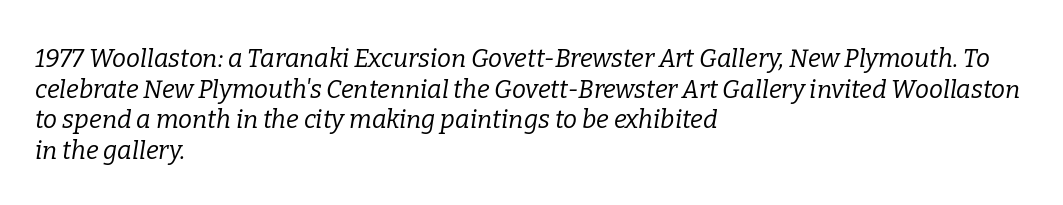
Inter-character spacing is left at the font's built-in metrics. Counters stay open thanks to moderate or lighter strokes. Notice how the passage keeps a crisp vertical edge on the left only. Clear beneath every line of the passage.
